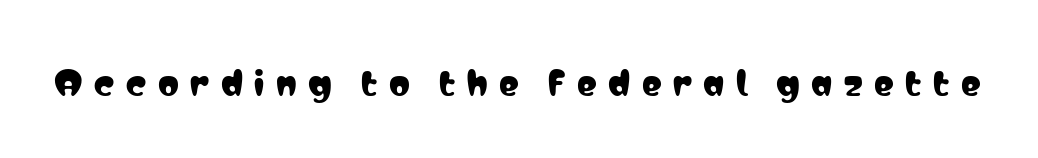
Q: Is the text italic (slanted)? A: No, it is upright.
Q: Is the typeface a serif or a sans-serif typeface? A: Sans-serif.
Q: Is the text underlined? A: No.
Q: Is the spacing between letters normal or unusually wide? A: Unusually wide.
Q: Width (condensed, normal, or wide)? A: Condensed.
Q: Stroke contrast? A: Low.
Q: x-height? A: Medium.
Q: Monospaced? A: No.
